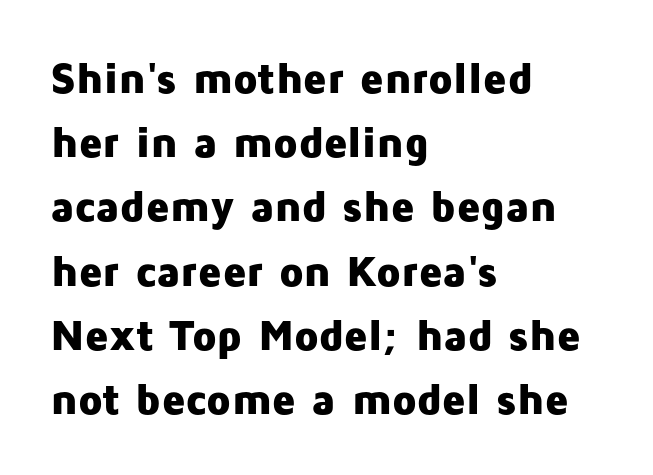
One-word summary of the alignment: left. Chunky letters — that's bold for sure. The lettering stays uniformly vertical, giving the passage a roman look. The face used here is proportionally spaced, like ordinary book or web type. Regarding leading, the lines here are spaced in the standard way.
